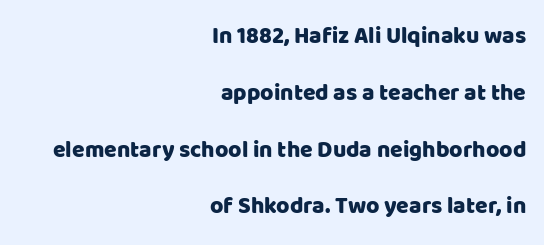
{"italic": "no", "underline": "no", "align": "right", "line_spacing": "loose", "line_spacing_ratio": 2.47, "letter_spacing": "normal", "letter_spacing_em": 0.0, "glyph_px": 23}
